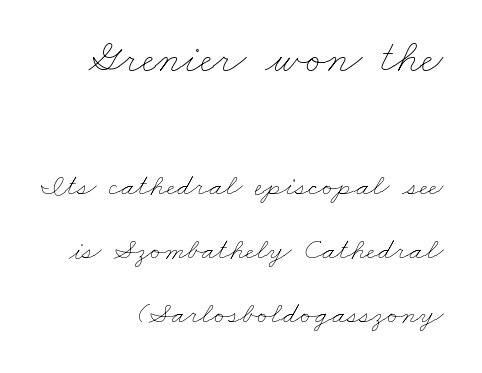
The image shows 47 px thin, wide type; set right-aligned, loose line spacing (2.06x), normal letter spacing, not underlined; the first (top) block is 1.52x larger; low stroke contrast and a small x-height.
